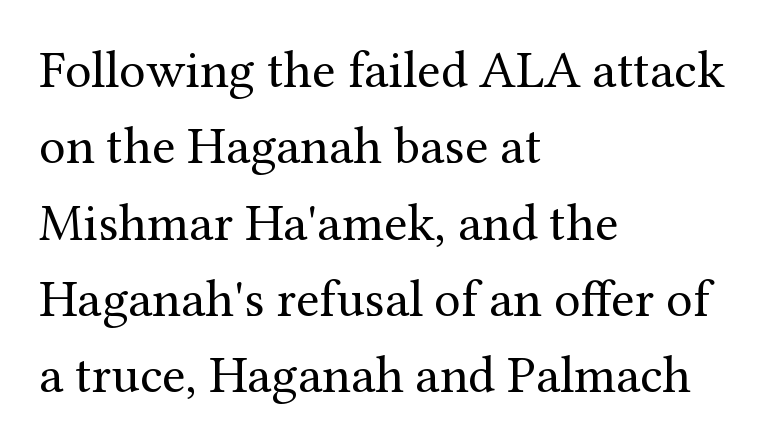
The image shows 53 px regular-weight serif type, upright; set left-aligned, normal line spacing (1.44x), normal letter spacing, not underlined; medium stroke contrast and a medium x-height.
